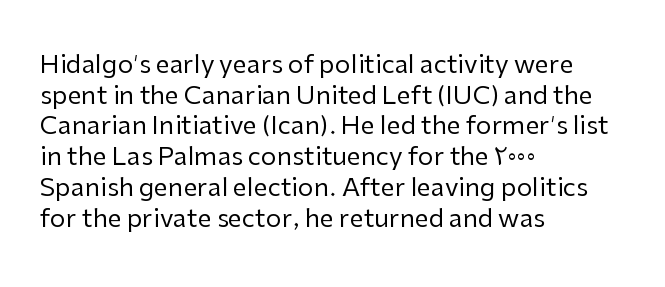
The letters look calm and open, with moderate or lighter stems. Descenders are the only things crossing below the line. Left-aligned paragraph, ragged on the right. Short note: letters normally spaced.
